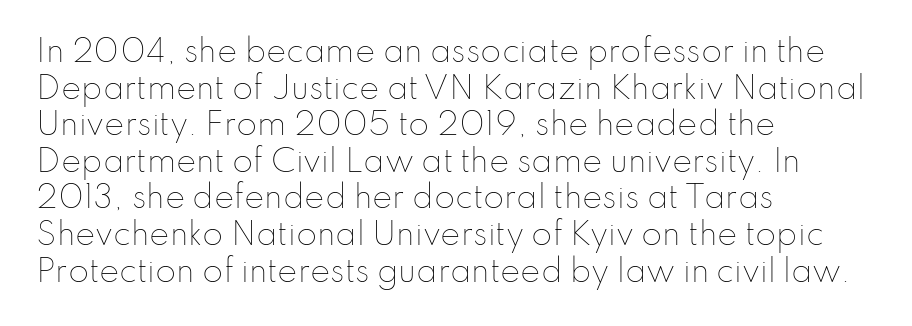
{"italic": "no", "bold": "no", "weight": "thin", "width": "normal", "stroke_contrast": "low", "x_height": "small", "monospaced": "no", "underline": "no", "align": "left", "line_spacing_ratio": 1.22, "letter_spacing": "normal", "letter_spacing_em": 0.0, "glyph_px": 30}
